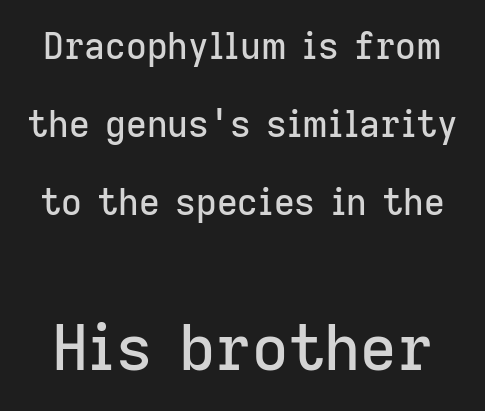
{"serif": "no", "italic": "no", "width": "normal", "stroke_contrast": "low", "x_height": "medium", "monospaced": "no", "underline": "no", "line_spacing": "loose", "line_spacing_ratio": 2.17, "letter_spacing": "normal", "letter_spacing_em": 0.0, "larger_block": "second", "size_ratio": 1.75, "glyph_px": 63}
